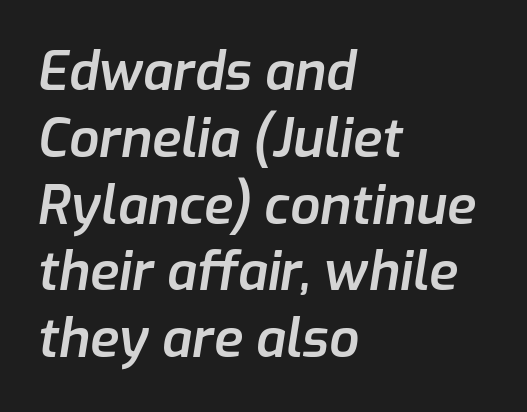
Q: Is the text bold? A: Semi-bold.
Q: Is the text italic (slanted)? A: Yes, it leans right by about 9 degrees.
Q: Is the text underlined? A: No.
Q: How is the paragraph aligned? A: Left-aligned.
Q: Is the spacing between letters normal or unusually wide? A: Normal.
Q: Is the spacing between lines tight, normal or loose? A: Normal.
Q: Width (condensed, normal, or wide)? A: Normal.
Q: Stroke contrast? A: Low.
Q: x-height? A: Medium.
Q: Monospaced? A: No.
